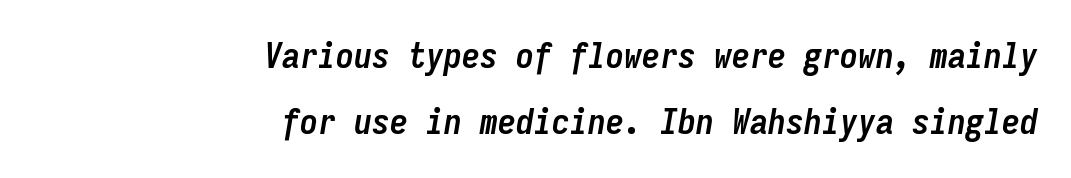
The image shows 36 px semibold, condensed type, italic (leaning right), monospaced; set right-aligned, line spacing 1.83x, normal letter spacing, not underlined; low stroke contrast and a medium x-height.
